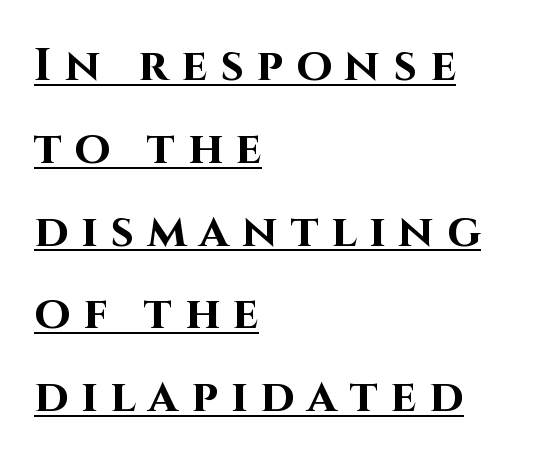
The image shows 46 px bold sans-serif type, upright; set left-aligned, line spacing 1.8x, unusually wide letter spacing (+0.28 em), underlined; high stroke contrast and a large x-height.
